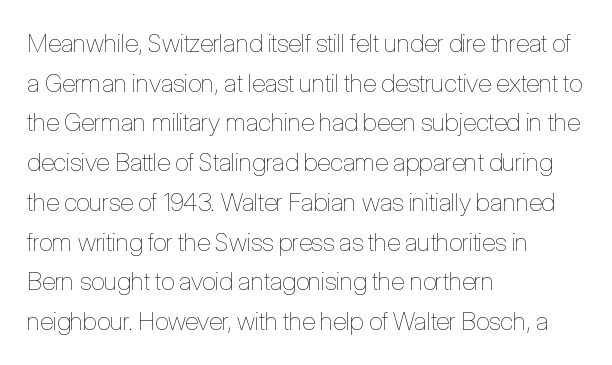
No italicization has been applied; the sample stays upright. Which margin do the lines hug? The left one — the right edge is uneven. Interline gaps are of average width in this sample. Descender tails drop into unmarked territory.
